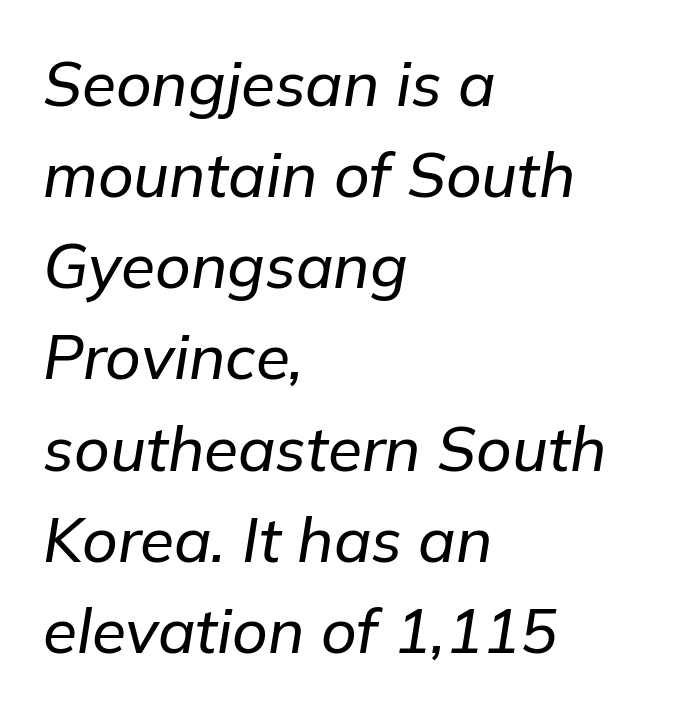
{"italic": "yes", "lean": "right", "slant_degrees": 9, "width": "normal", "stroke_contrast": "low", "x_height": "medium", "monospaced": "no", "underline": "no", "align": "left", "line_spacing": "normal", "line_spacing_ratio": 1.47, "letter_spacing": "normal", "letter_spacing_em": 0.0, "glyph_px": 62}
